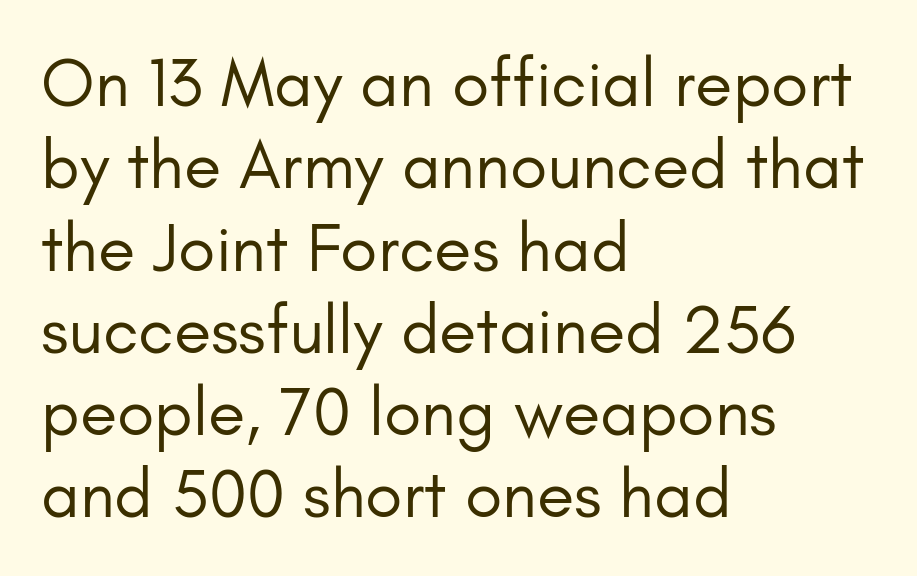
This rendering features lettering with no underline. The paragraph has a hard left edge and a soft right edge. This reads as an unemphasized weight, regular at the heaviest. Do the letters lean? They stand straight. The type family on display is of the sans-serif kind. The face used here is proportionally spaced, like ordinary book or web type.
